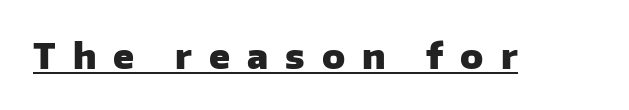
Compared with undecorated copy, this sample adds a rule below the words. Note the varied advance widths — an 'i' is clearly narrower than an 'm'. Glyph-to-glyph distance is far greater than everyday printed text. This rendering employs a face without finishing strokes, i.e., a sans-serif.
